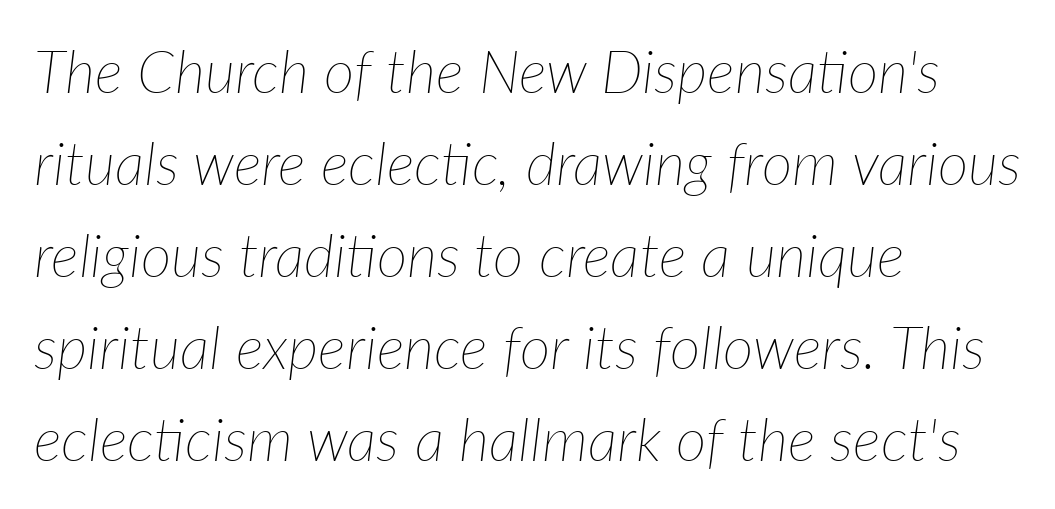
Q: Is the text bold? A: No.
Q: Is the text italic (slanted)? A: Yes, it leans right by about 7 degrees.
Q: Is the text underlined? A: No.
Q: How is the paragraph aligned? A: Left-aligned.
Q: Is the spacing between letters normal or unusually wide? A: Normal.
Q: Is the spacing between lines tight, normal or loose? A: Normal.
Q: Width (condensed, normal, or wide)? A: Normal.
Q: Stroke contrast? A: Low.
Q: x-height? A: Medium.
Q: Monospaced? A: No.
